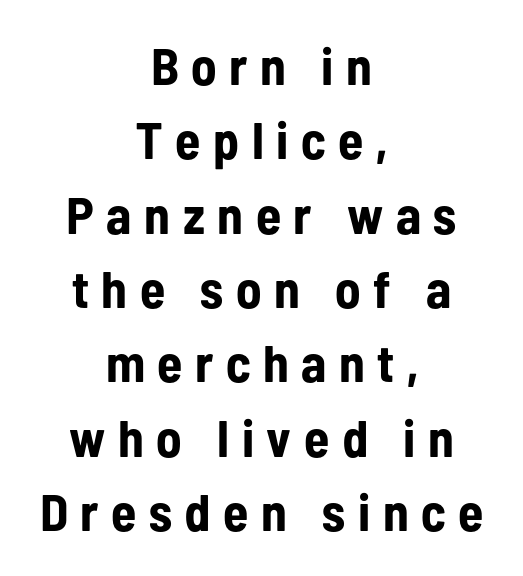
Q: Is the text bold? A: Yes.
Q: Is the text italic (slanted)? A: No, it is upright.
Q: Is the typeface a serif or a sans-serif typeface? A: Sans-serif.
Q: Is the text underlined? A: No.
Q: How is the paragraph aligned? A: Centered.
Q: Is the spacing between letters normal or unusually wide? A: Unusually wide.
Q: Is the spacing between lines tight, normal or loose? A: Normal.
Q: Width (condensed, normal, or wide)? A: Condensed.
Q: Stroke contrast? A: Low.
Q: x-height? A: Medium.
Q: Monospaced? A: No.
